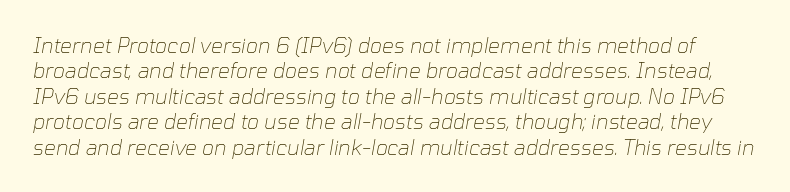
The image shows 21 px text type, italic (leaning right); set line spacing 1.21x, normal letter spacing, not underlined.
